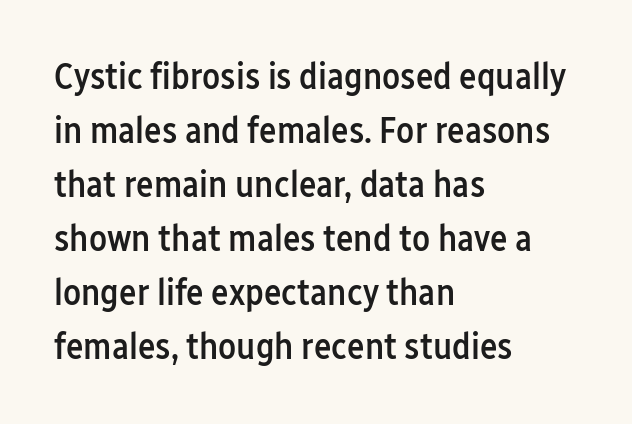
A somewhat darkened texture: the type is semibold rather than bold. Nope, no serifs anywhere on these letters. What's the leading like? Ordinary, nothing unusual. The space beneath each line is pristine and unruled. These lines were composed using upright roman letters. Which margin do the lines hug? The left one — the right edge is uneven.
